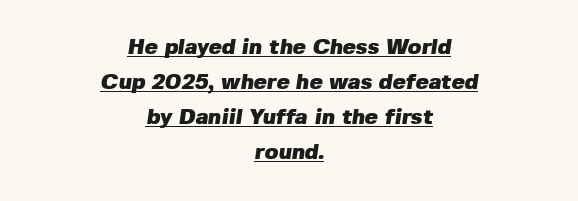
The image shows 22 px bold type; set centered, normal line spacing (1.59x), normal letter spacing, underlined.
